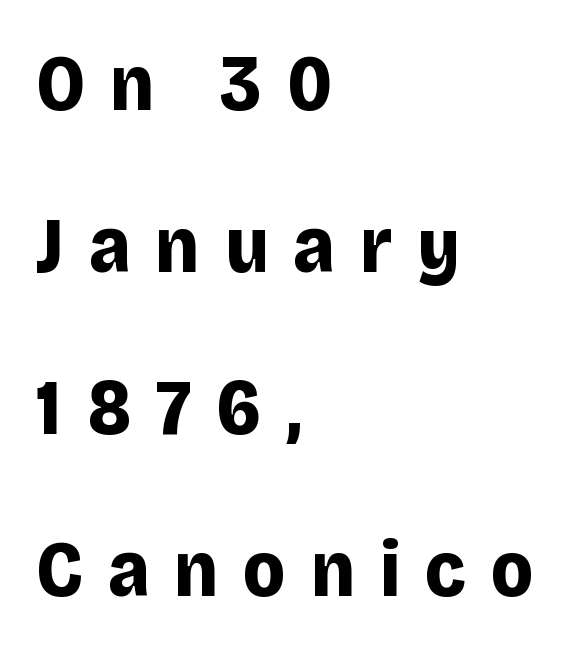
Look at the tracking — it's clearly loosened, letters drifting apart. Lines of text with bare space underneath. Each new line begins a long way beneath the previous one. Stroke terminals: plain, sans-serif.
